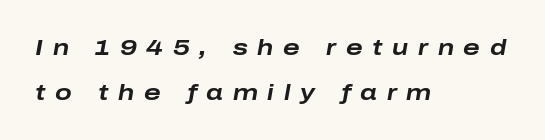
This block would shrink considerably if given ordinary leading; it's expanded now. The foot of each line stays bare and open. How heavy is the stroke? Heavy — this is a bold. These lines were composed using italics.
